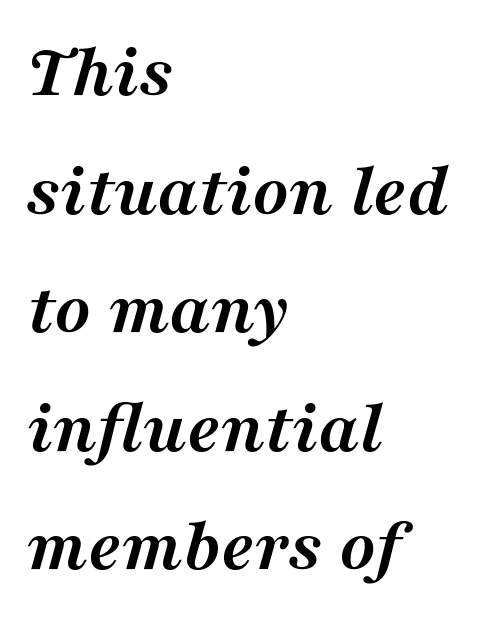
Q: Is the text bold? A: Yes.
Q: Is the text italic (slanted)? A: Yes, it leans right by about 16 degrees.
Q: Is the typeface a serif or a sans-serif typeface? A: Serif.
Q: Is the text underlined? A: No.
Q: How is the paragraph aligned? A: Left-aligned.
Q: Is the spacing between letters normal or unusually wide? A: Normal.
Q: Is the spacing between lines tight, normal or loose? A: Normal.
Q: Width (condensed, normal, or wide)? A: Normal.
Q: Stroke contrast? A: Medium.
Q: x-height? A: Medium.
Q: Monospaced? A: No.
